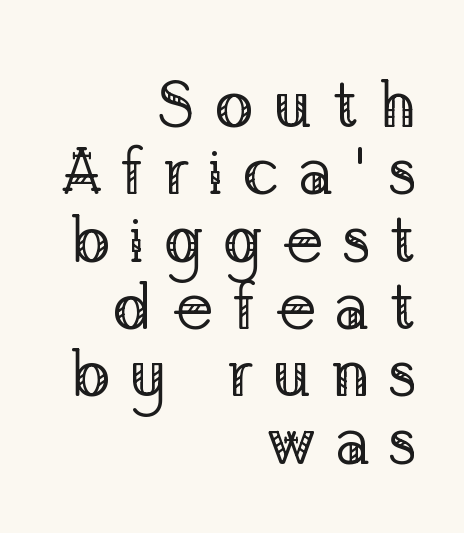
The axis of the letterforms is exactly vertical. This sample uses expanded letter spacing, leaving extra air between glyphs. Weight: in the light-to-regular range. The ragged edge is on the left, which tells us the setting is flush right. This rendering features lettering with no underline. The line-height multiplier appears low, near solid setting.
